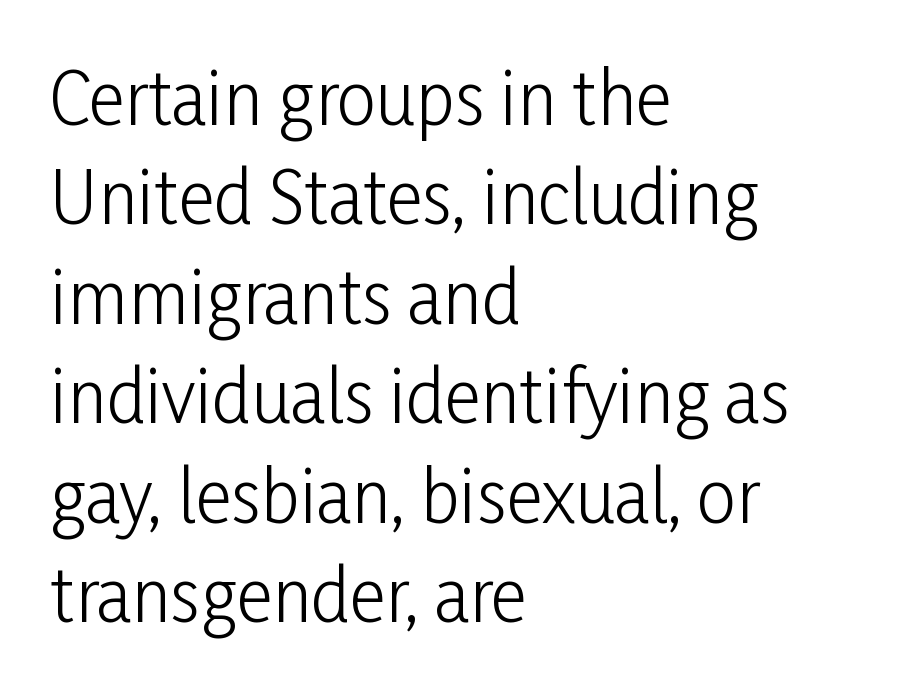
Q: Is the text bold? A: No.
Q: Is the text italic (slanted)? A: No, it is upright.
Q: Is the typeface a serif or a sans-serif typeface? A: Sans-serif.
Q: Is the text underlined? A: No.
Q: How is the paragraph aligned? A: Left-aligned.
Q: Is the spacing between letters normal or unusually wide? A: Normal.
Q: Is the spacing between lines tight, normal or loose? A: Normal.
Q: Width (condensed, normal, or wide)? A: Condensed.
Q: Stroke contrast? A: Low.
Q: x-height? A: Medium.
Q: Monospaced? A: No.
